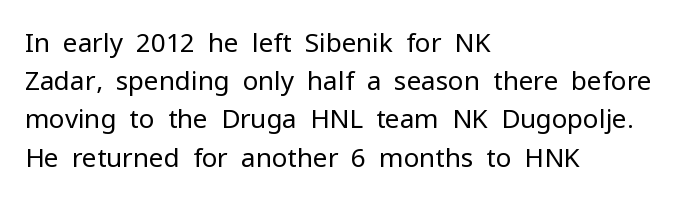
The vertical gap from one line to the next is medium. Quick note: underline off. The characters are drawn with everyday or finer stroke widths. A typesetter would mark this as roman, not italic. Caption: multi-line text, flush left, ragged right.
